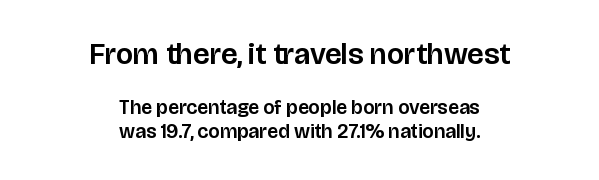
The image shows 30 px sans-serif type, upright; set centered, line spacing 1.18x, normal letter spacing, not underlined; the first (top) block is 1.5x larger; low stroke contrast and a large x-height.
